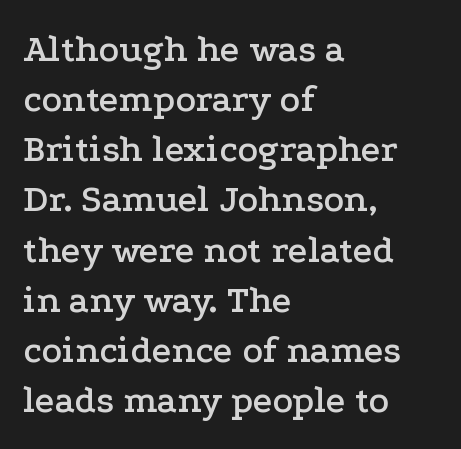
Baseline-to-baseline distance is the conventional proportion of letter height. Does extra space separate the letters? No, they use regular spacing. A typesetter would call this proportional, since set widths differ per character. You can tell from the footed stems that serif type was used. Descender tails drop into unmarked territory.
